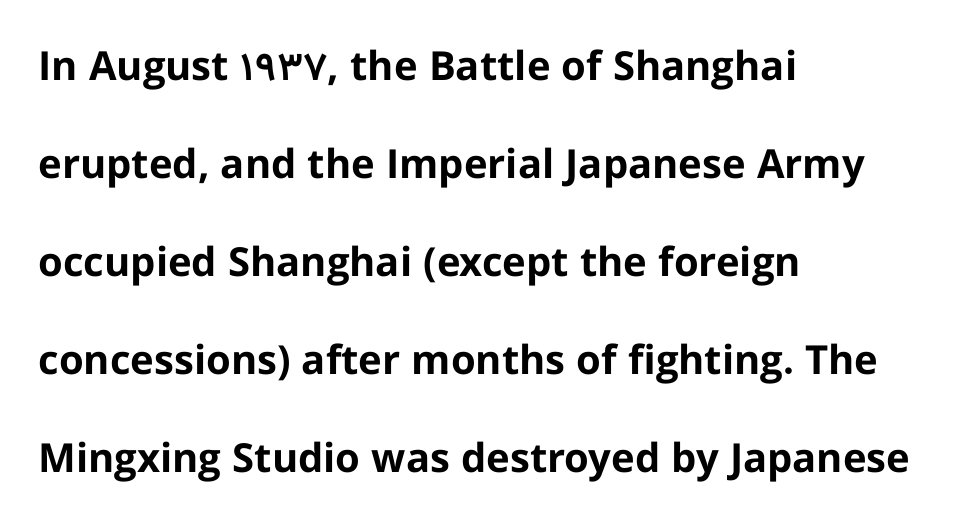
Q: Is the text bold? A: Yes.
Q: Is the text italic (slanted)? A: No, it is upright.
Q: Is the typeface a serif or a sans-serif typeface? A: Sans-serif.
Q: Is the text underlined? A: No.
Q: How is the paragraph aligned? A: Left-aligned.
Q: Is the spacing between letters normal or unusually wide? A: Normal.
Q: Is the spacing between lines tight, normal or loose? A: Loose.
Q: Width (condensed, normal, or wide)? A: Normal.
Q: Stroke contrast? A: Low.
Q: x-height? A: Medium.
Q: Monospaced? A: No.
